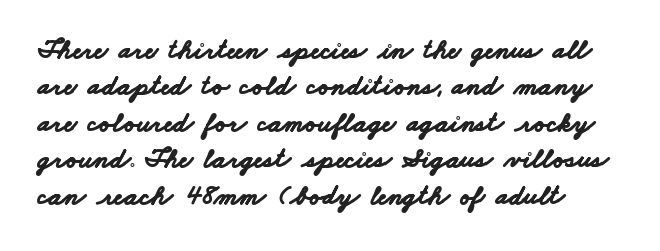
Has an underline been added? It has not. Unlike a traditional serif, this face leaves its strokes unadorned. The sample has been set heavy, in full bold. Spacing verdict: proportional, widths tailored to each character. Inter-character spacing is left at the font's built-in metrics. Each new line begins a customary step beneath the previous one.
